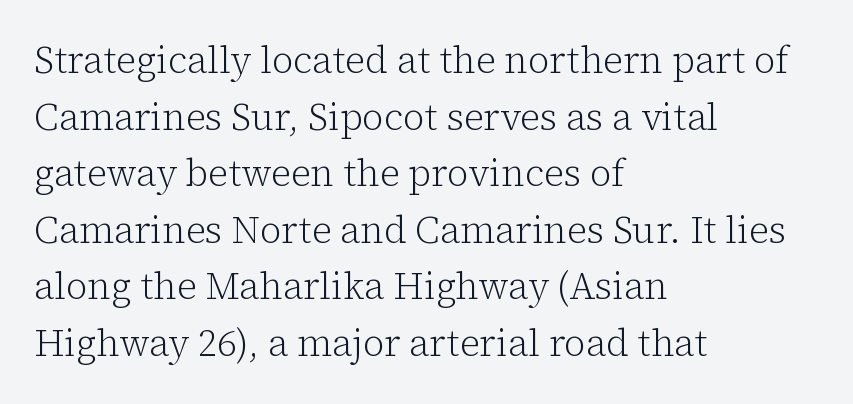
Q: Is the text bold? A: No.
Q: Is the text italic (slanted)? A: No, it is upright.
Q: Is the typeface a serif or a sans-serif typeface? A: Serif.
Q: Is the text underlined? A: No.
Q: How is the paragraph aligned? A: Left-aligned.
Q: Is the spacing between letters normal or unusually wide? A: Normal.
Q: Is the spacing between lines tight, normal or loose? A: Normal.
Q: Width (condensed, normal, or wide)? A: Normal.
Q: Stroke contrast? A: Low.
Q: x-height? A: Medium.
Q: Monospaced? A: No.
